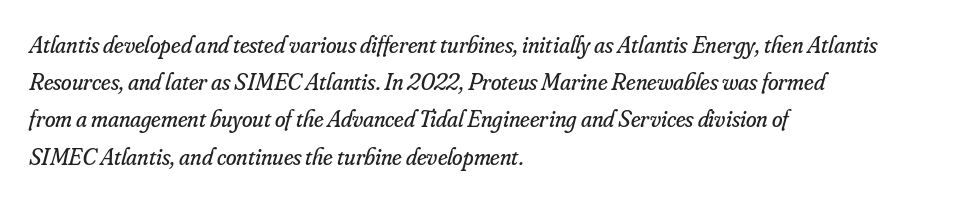
{"italic": "yes", "lean": "right", "slant_degrees": 16, "bold": "no", "underline": "no", "align": "left", "line_spacing": "normal", "line_spacing_ratio": 1.55, "letter_spacing": "normal", "letter_spacing_em": 0.0, "glyph_px": 24}
